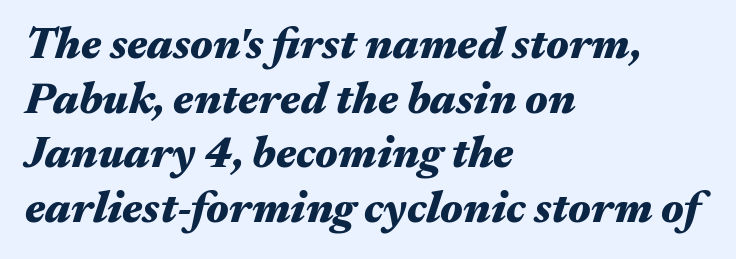
Q: Is the text bold? A: Yes.
Q: Is the text italic (slanted)? A: Yes, it leans right by about 17 degrees.
Q: Is the text underlined? A: No.
Q: How is the paragraph aligned? A: Left-aligned.
Q: Is the spacing between letters normal or unusually wide? A: Normal.
Q: Width (condensed, normal, or wide)? A: Wide.
Q: Stroke contrast? A: Medium.
Q: x-height? A: Medium.
Q: Monospaced? A: No.
